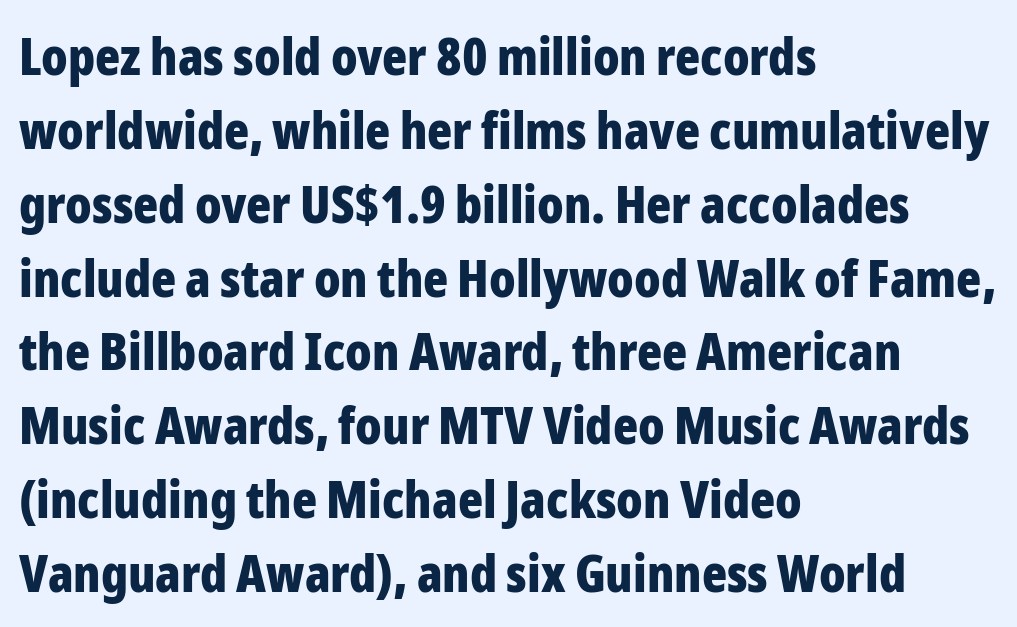
The image shows 52 px bold, condensed sans-serif type, upright; set left-aligned, normal line spacing (1.42x), normal letter spacing, not underlined; low stroke contrast and a medium x-height.
